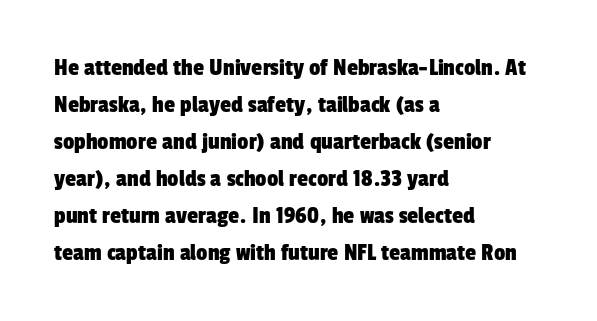
{"underline": "no", "align": "left", "line_spacing": "normal", "line_spacing_ratio": 1.48, "letter_spacing": "normal", "letter_spacing_em": 0.0, "glyph_px": 25}
